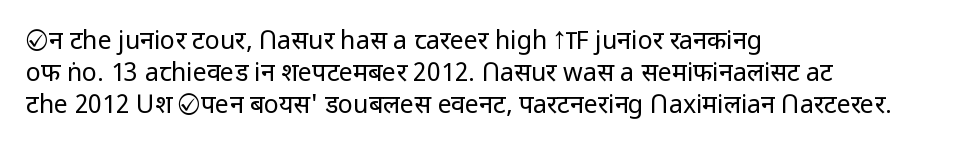
Q: Is the text bold? A: No.
Q: Is the text italic (slanted)? A: No, it is upright.
Q: Is the text underlined? A: No.
Q: How is the paragraph aligned? A: Left-aligned.
Q: Is the spacing between letters normal or unusually wide? A: Normal.
Q: Is the spacing between lines tight, normal or loose? A: Normal.
